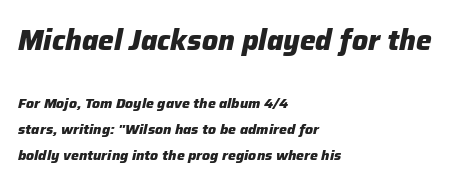
Only glyphs here, with clear space below each row. The rendering uses natural spacing where letterforms have individual widths. Compared with an ordinary text face, these strokes are far heavier — a full bold. Larger block? The one above; the one below is distinctly smaller.
